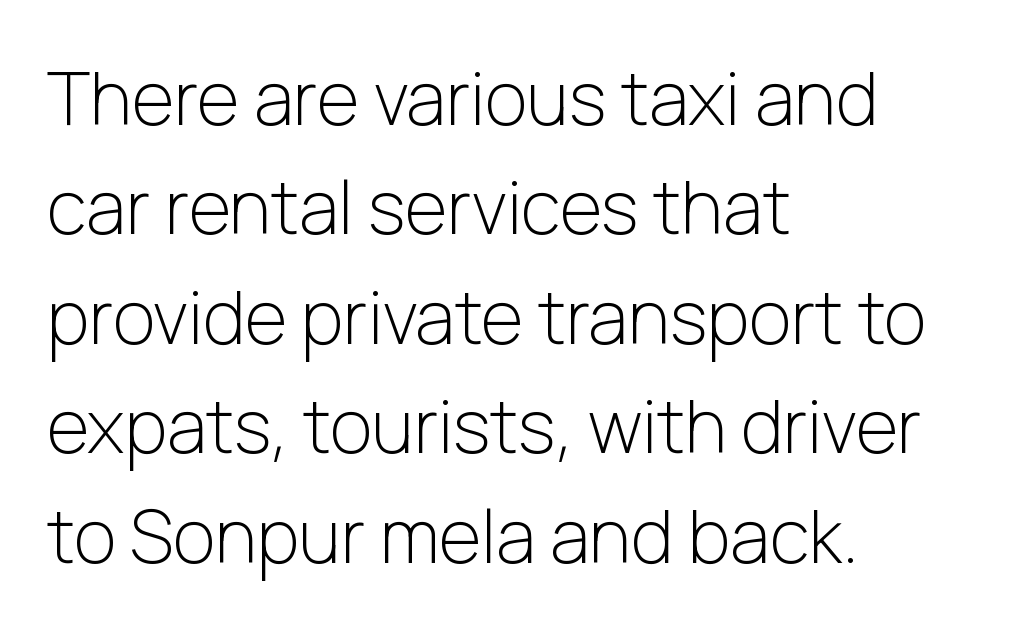
The letters advance in unequal steps, a hallmark of proportional type. This reads as an unemphasized weight, regular at the heaviest. The designer left line spacing at the default. The lettering holds an erect, upright posture throughout. Underlining? Definitely not there. The setting favours the left margin, as ordinary paragraphs usually do.
